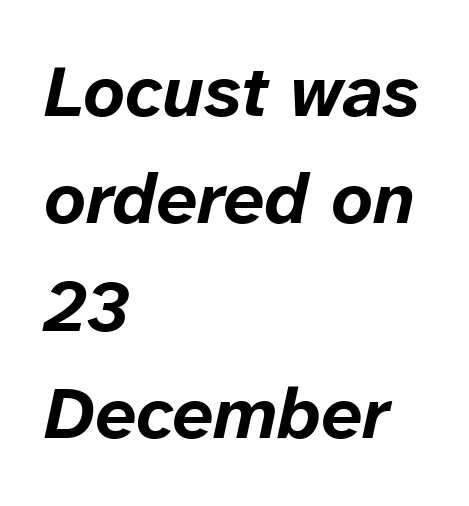
The image shows 73 px bold type, italic (leaning right); set left-aligned, normal line spacing (1.47x), normal letter spacing, not underlined; low stroke contrast and a medium x-height.
